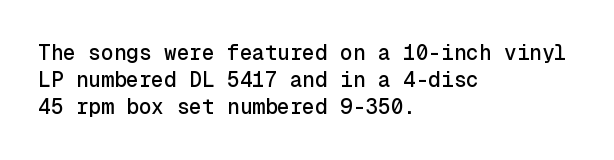
{"italic": "no", "underline": "no", "align": "left", "line_spacing": "normal", "line_spacing_ratio": 1.29, "letter_spacing": "normal", "letter_spacing_em": 0.0, "glyph_px": 21}
